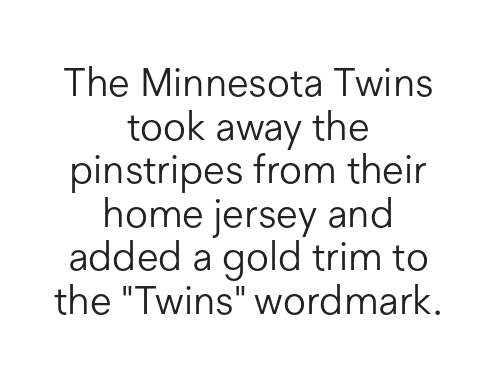
The image shows 40 px light sans-serif type, upright; set centered, tight line spacing (1.09x), normal letter spacing, not underlined; low stroke contrast and a medium x-height.
